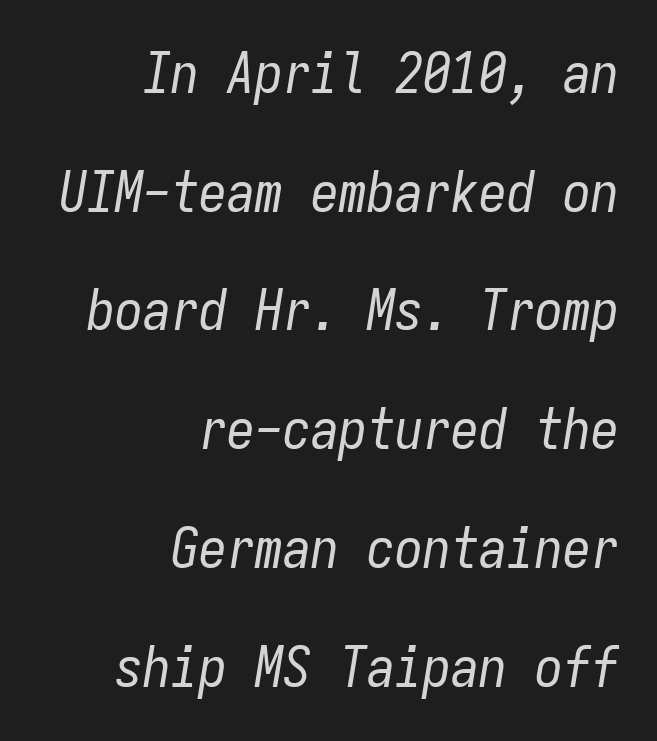
{"italic": "yes", "lean": "right", "slant_degrees": 9, "bold": "no", "weight": "regular", "width": "condensed", "stroke_contrast": "low", "x_height": "medium", "monospaced": "yes", "underline": "no", "align": "right", "line_spacing": "loose", "line_spacing_ratio": 2.12, "letter_spacing": "normal", "letter_spacing_em": 0.0, "glyph_px": 56}
